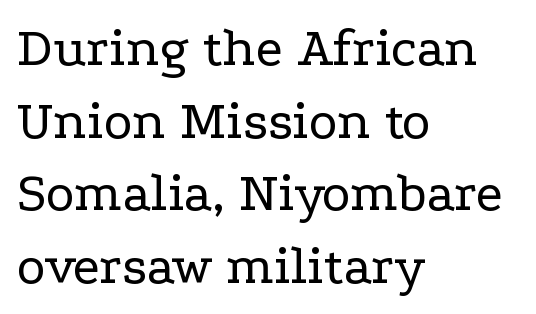
Each line starts at the same left margin while the right side varies. Ordinary non-slanted type is in use. The line-height multiplier appears to be the usual default. Note: serifs present on the glyphs.
